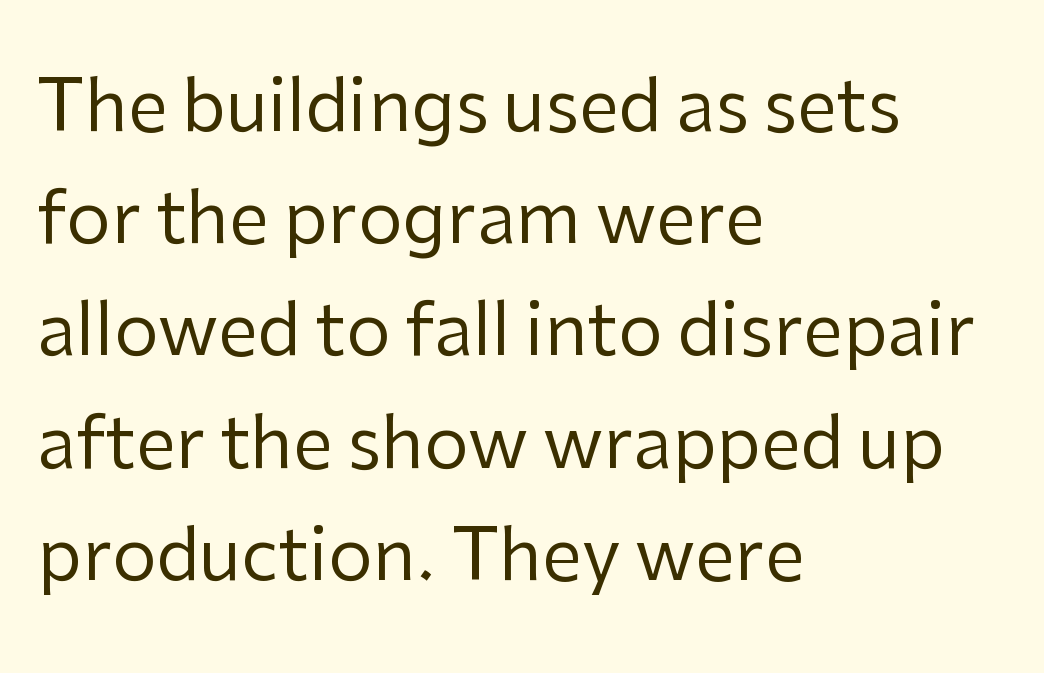
Q: Is the text bold? A: No.
Q: Is the text italic (slanted)? A: No, it is upright.
Q: Is the typeface a serif or a sans-serif typeface? A: Sans-serif.
Q: Is the text underlined? A: No.
Q: How is the paragraph aligned? A: Left-aligned.
Q: Is the spacing between letters normal or unusually wide? A: Normal.
Q: Is the spacing between lines tight, normal or loose? A: Normal.
Q: Width (condensed, normal, or wide)? A: Normal.
Q: Stroke contrast? A: Low.
Q: x-height? A: Medium.
Q: Monospaced? A: No.
